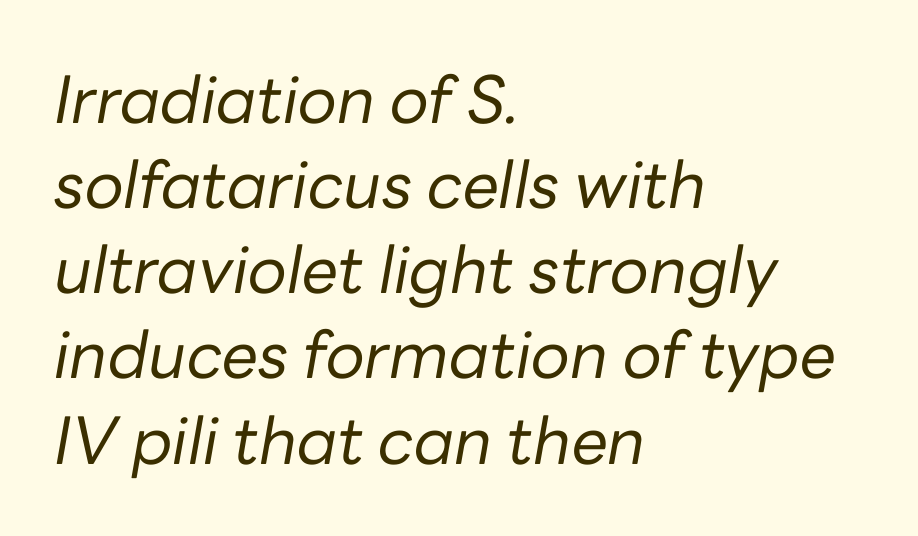
The image shows 65 px regular-weight type, italic (leaning right); set left-aligned, normal line spacing (1.31x), normal letter spacing, not underlined; low stroke contrast and a medium x-height.
